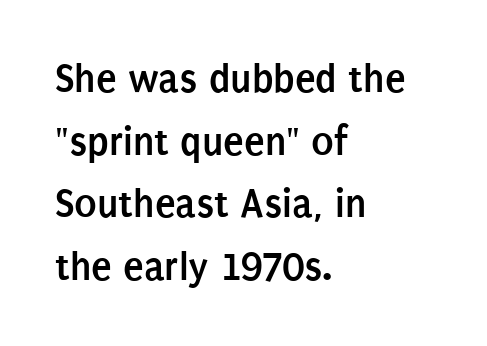
Q: Is the text bold? A: Yes.
Q: Is the text italic (slanted)? A: No, it is upright.
Q: Is the typeface a serif or a sans-serif typeface? A: Sans-serif.
Q: Is the text underlined? A: No.
Q: How is the paragraph aligned? A: Left-aligned.
Q: Is the spacing between letters normal or unusually wide? A: Normal.
Q: Is the spacing between lines tight, normal or loose? A: Normal.
Q: Width (condensed, normal, or wide)? A: Condensed.
Q: Stroke contrast? A: Low.
Q: x-height? A: Large.
Q: Monospaced? A: No.
